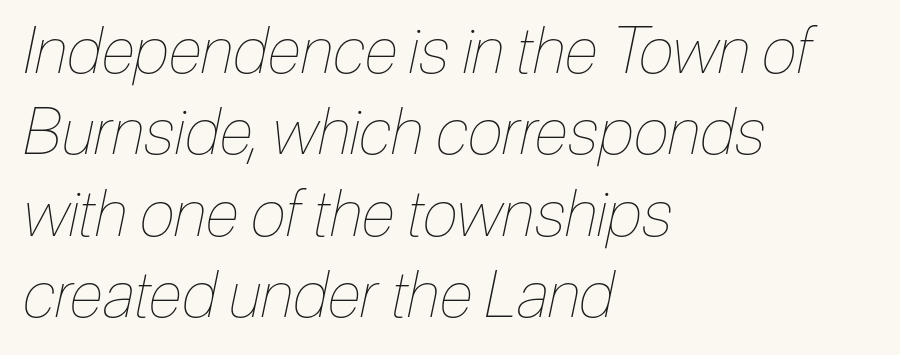
{"italic": "yes", "lean": "right", "slant_degrees": 12, "bold": "no", "weight": "thin", "width": "condensed", "stroke_contrast": "low", "x_height": "medium", "monospaced": "no", "underline": "no", "align": "left", "line_spacing": "normal", "line_spacing_ratio": 1.27, "letter_spacing": "normal", "letter_spacing_em": 0.0, "glyph_px": 64}
